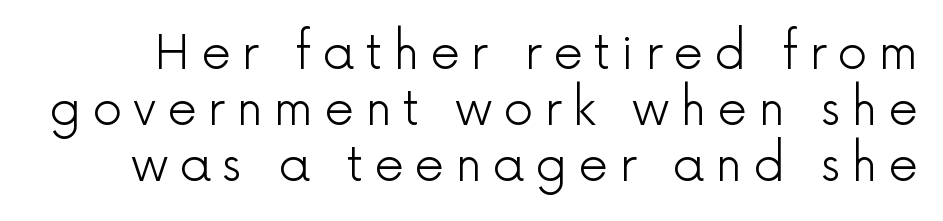
The image shows 47 px light sans-serif type, upright; set line spacing 1.19x, unusually wide letter spacing (+0.23 em), not underlined; a medium x-height.
